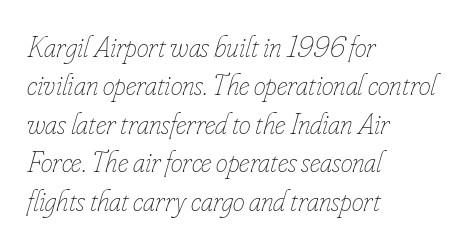
{"italic": "yes", "lean": "right", "slant_degrees": 16, "bold": "no", "weight": "thin", "width": "condensed", "stroke_contrast": "low", "x_height": "small", "monospaced": "no", "underline": "no", "align": "left", "line_spacing": "normal", "line_spacing_ratio": 1.28, "letter_spacing": "normal", "letter_spacing_em": 0.0, "glyph_px": 30}
